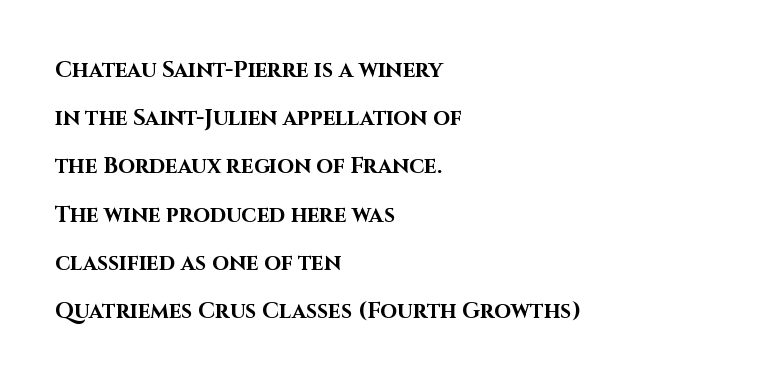
The paragraph has a hard left edge and a soft right edge. Plenty of ink on the page — the face is bold. Honestly, the letter spacing is just normal — you wouldn't notice it. In terms of posture, this sample is upright. The designer dialed line spacing up above the default.
